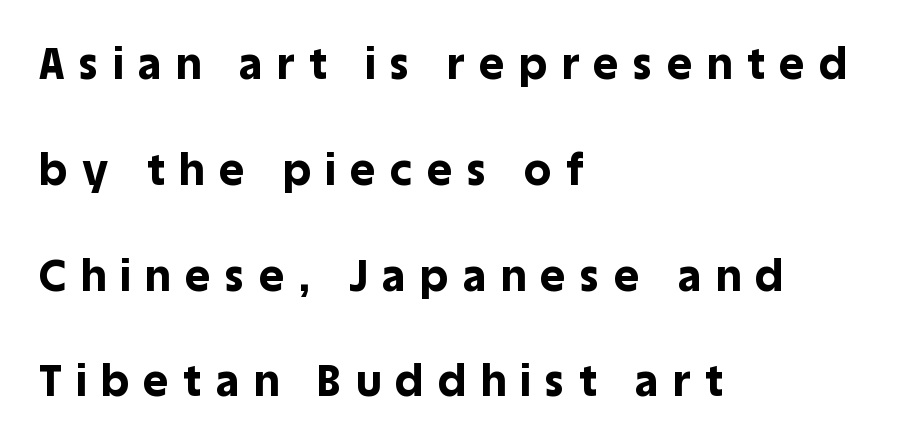
{"serif": "no", "italic": "no", "bold": "yes", "weight": "bold", "width": "normal", "x_height": "large", "monospaced": "no", "underline": "no", "align": "left", "line_spacing": "loose", "line_spacing_ratio": 2.46, "letter_spacing": "wide", "letter_spacing_em": 0.35, "glyph_px": 43}
